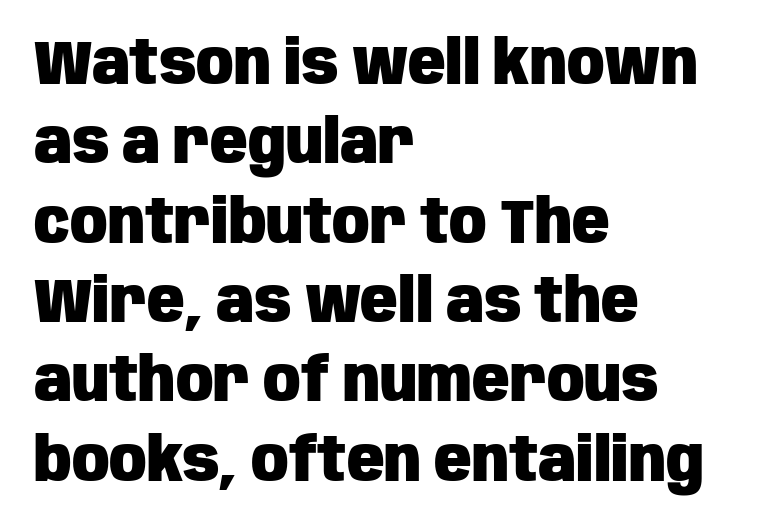
Q: Is the text bold? A: Yes.
Q: Is the text italic (slanted)? A: No, it is upright.
Q: Is the typeface a serif or a sans-serif typeface? A: Sans-serif.
Q: Is the text underlined? A: No.
Q: How is the paragraph aligned? A: Left-aligned.
Q: Is the spacing between letters normal or unusually wide? A: Normal.
Q: Is the spacing between lines tight, normal or loose? A: Normal.
Q: Width (condensed, normal, or wide)? A: Condensed.
Q: Stroke contrast? A: Low.
Q: x-height? A: Large.
Q: Monospaced? A: No.
